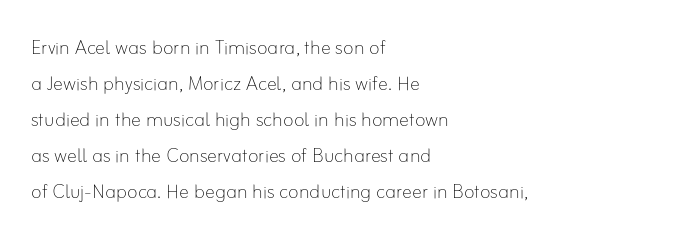
Q: Is the text bold? A: No.
Q: Is the text italic (slanted)? A: No, it is upright.
Q: Is the text underlined? A: No.
Q: How is the paragraph aligned? A: Left-aligned.
Q: Is the spacing between letters normal or unusually wide? A: Normal.
Q: Is the spacing between lines tight, normal or loose? A: Normal.
